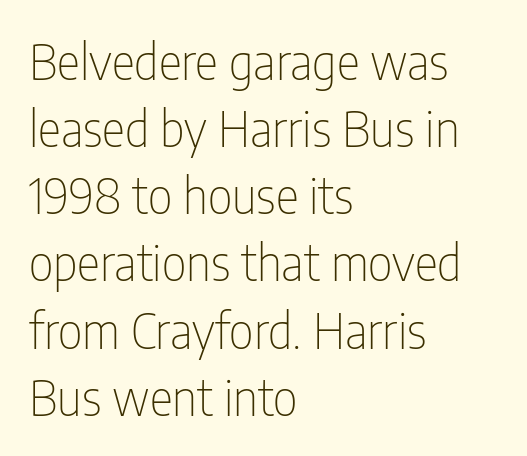
Does the lettering tilt? It doesn't — this is upright. One glance says typical: line gaps are just what's usual. Check where the strokes stop: nothing finishes them off — pure sans. The passage shown is typed in a proportional face where columns would drift. Caption: standard tracking, unaltered.
